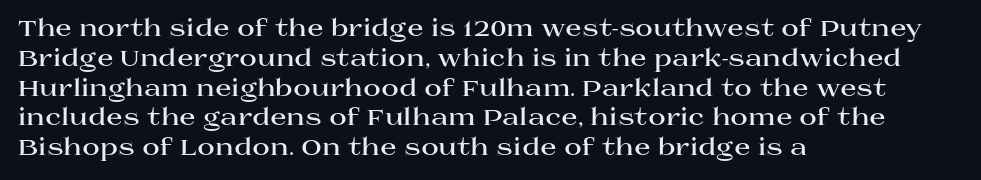
{"italic": "no", "bold": "yes", "underline": "no", "align": "left", "line_spacing_ratio": 1.24, "letter_spacing": "normal", "letter_spacing_em": 0.0, "glyph_px": 24}
